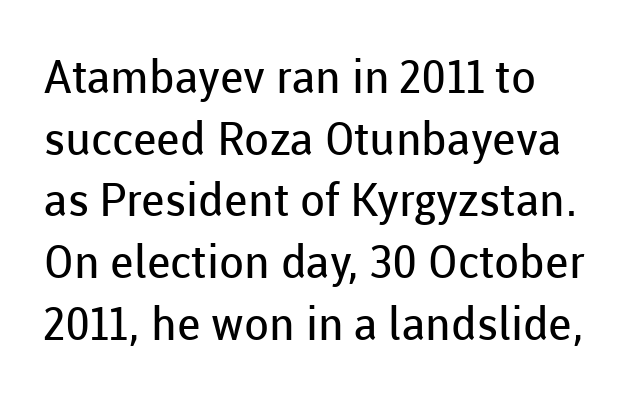
Q: Is the text bold? A: No.
Q: Is the text italic (slanted)? A: No, it is upright.
Q: Is the typeface a serif or a sans-serif typeface? A: Sans-serif.
Q: Is the text underlined? A: No.
Q: Is the spacing between letters normal or unusually wide? A: Normal.
Q: Is the spacing between lines tight, normal or loose? A: Normal.
Q: Width (condensed, normal, or wide)? A: Normal.
Q: Stroke contrast? A: Low.
Q: x-height? A: Medium.
Q: Monospaced? A: No.
